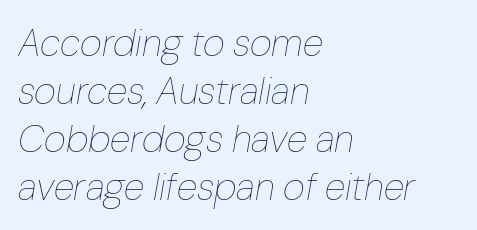
The image shows 38 px thin type, italic (leaning right); set left-aligned, normal line spacing (1.26x), normal letter spacing, not underlined; low stroke contrast and a medium x-height.
